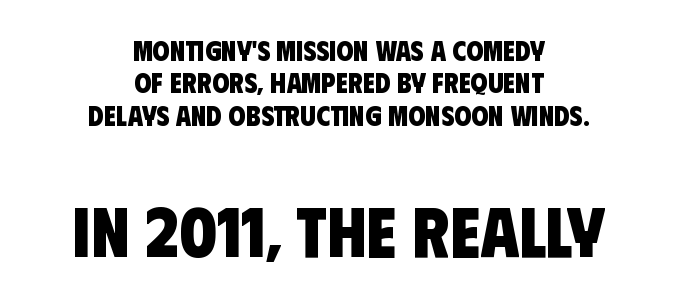
Typeset on center — no edge is straight. The passage shown has conventional tracking throughout. Varying glyph widths throughout — classic text-font behaviour. As a designer I'd log this as weight 700, bold. Of the two passages, the one underneath uses the larger point size. The glyphs in this specimen are sans serif.
